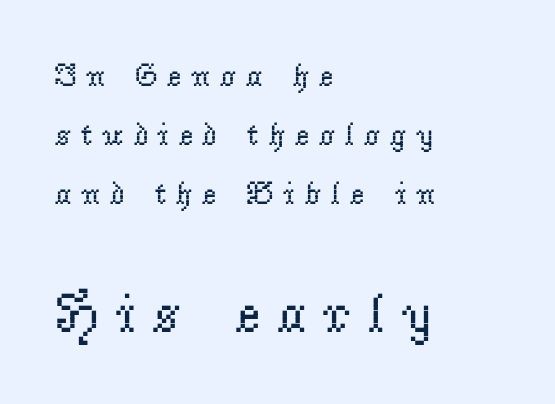
{"serif": "yes", "italic": "no", "bold": "no", "weight": "regular", "width": "normal", "stroke_contrast": "low", "x_height": "small", "monospaced": "no", "underline": "no", "align": "left", "line_spacing_ratio": 1.85, "letter_spacing": "wide", "letter_spacing_em": 0.28, "larger_block": "second", "size_ratio": 1.75, "glyph_px": 56}
